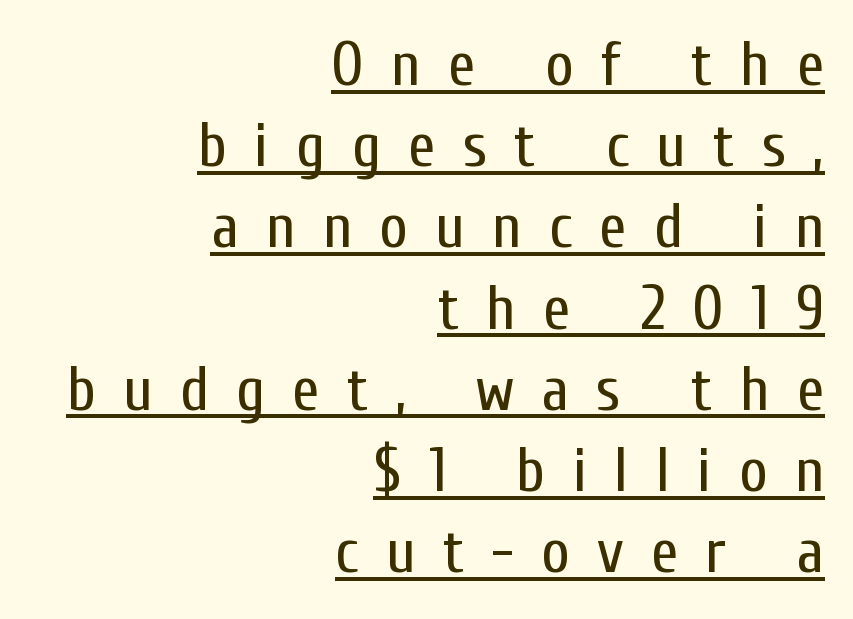
Interline gaps are of average width in this sample. Students, note that the glyphs here are deliberately spaced far apart. Posture: vertical. Counters stay open thanks to moderate or lighter strokes. Where is the straight margin? On the right. Proportional: the letters do not fall into vertical columns.
